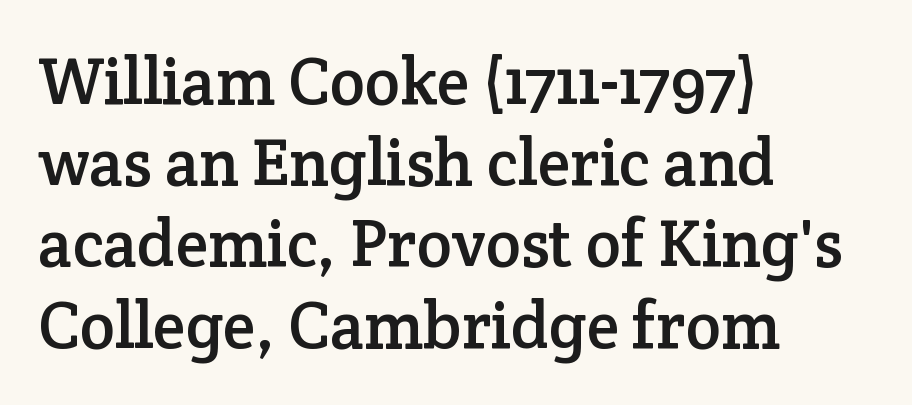
{"serif": "yes", "italic": "no", "width": "normal", "stroke_contrast": "low", "x_height": "medium", "monospaced": "no", "underline": "no", "align": "left", "line_spacing_ratio": 1.23, "letter_spacing": "normal", "letter_spacing_em": 0.0, "glyph_px": 66}
